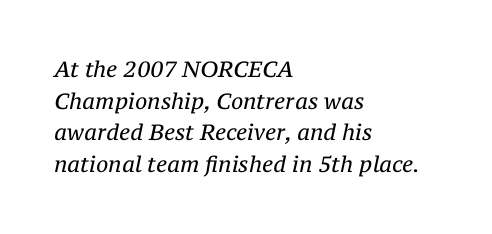
Nothing unusual about the tracking: characters are spaced as the font intends. Designer's note — italics engaged. The typesetter chose a ragged-right arrangement here. Stroke thickness stays within the range of a standard reading face or lighter. The rendering uses a moderate line-height, typical for paragraphs.
